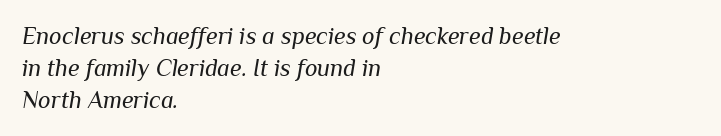
{"italic": "yes", "lean": "right", "slant_degrees": 10, "bold": "no", "underline": "no", "align": "left", "line_spacing": "normal", "line_spacing_ratio": 1.33, "letter_spacing": "normal", "letter_spacing_em": 0.0, "glyph_px": 24}
